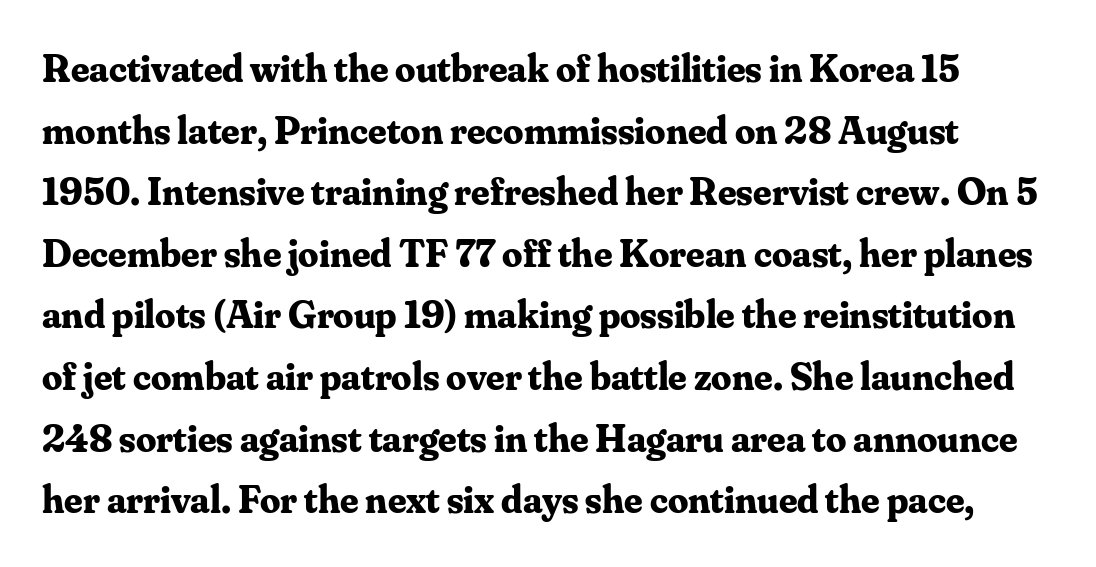
{"serif": "yes", "italic": "no", "bold": "yes", "weight": "bold", "width": "normal", "stroke_contrast": "medium", "x_height": "small", "monospaced": "no", "underline": "no", "line_spacing": "normal", "line_spacing_ratio": 1.54, "letter_spacing": "normal", "letter_spacing_em": 0.0, "glyph_px": 40}
